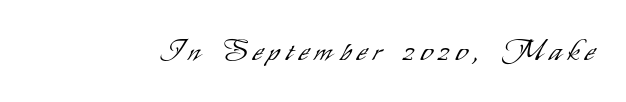
Descender tails drop into unmarked territory. These lines have a slow, spaced-out rhythm from letter to letter. Do the characters align in a grid? No, the font is proportional. These glyphs show unthickened strokes, regular width or finer.
